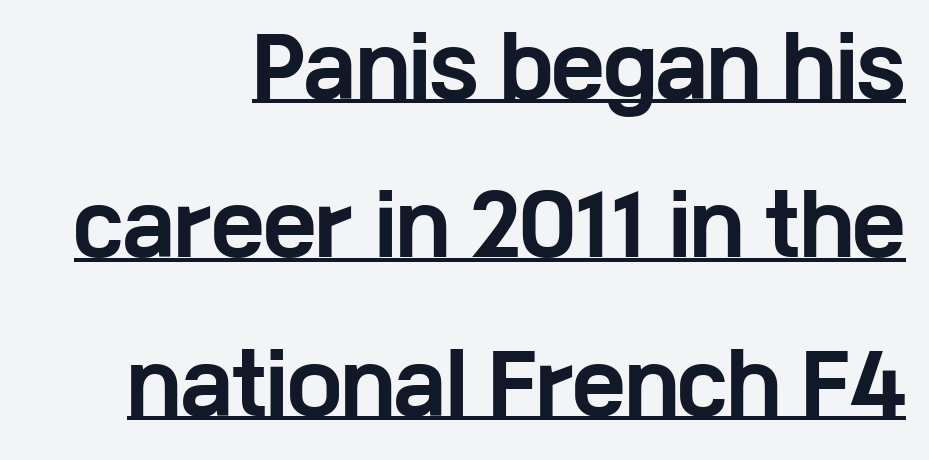
The image shows 80 px bold, wide sans-serif type, upright; set right-aligned, loose line spacing (1.98x), normal letter spacing, underlined; low stroke contrast and a medium x-height.
